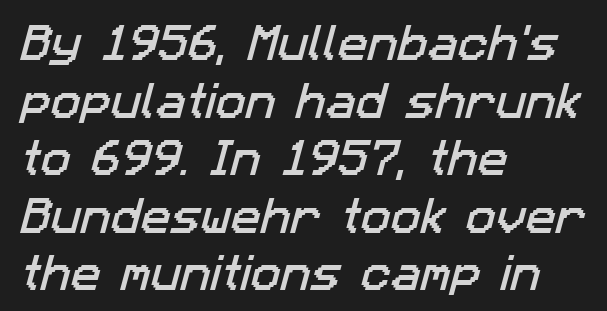
Q: Is the typeface a serif or a sans-serif typeface? A: Sans-serif.
Q: Is the text underlined? A: No.
Q: How is the paragraph aligned? A: Left-aligned.
Q: Is the spacing between letters normal or unusually wide? A: Normal.
Q: Is the spacing between lines tight, normal or loose? A: Normal.
Q: Width (condensed, normal, or wide)? A: Normal.
Q: Stroke contrast? A: Low.
Q: x-height? A: Medium.
Q: Monospaced? A: No.
